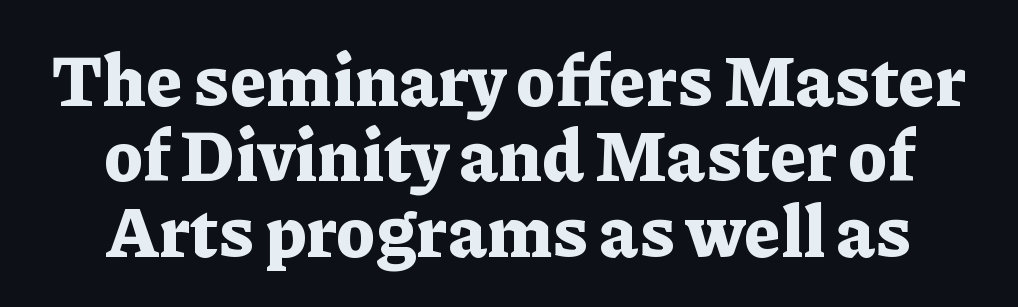
Q: Is the text bold? A: Yes.
Q: Is the text italic (slanted)? A: No, it is upright.
Q: Is the typeface a serif or a sans-serif typeface? A: Serif.
Q: Is the text underlined? A: No.
Q: How is the paragraph aligned? A: Centered.
Q: Is the spacing between letters normal or unusually wide? A: Normal.
Q: Is the spacing between lines tight, normal or loose? A: Tight.
Q: Width (condensed, normal, or wide)? A: Normal.
Q: Stroke contrast? A: Low.
Q: x-height? A: Medium.
Q: Monospaced? A: No.
